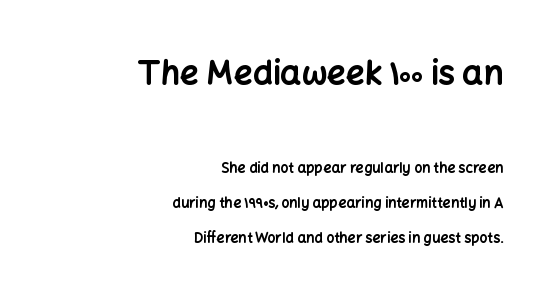
The image shows 33 px bold sans-serif type, upright; set right-aligned, loose line spacing (2.5x), normal letter spacing, not underlined; the first (top) block is 2.36x larger; low stroke contrast and a medium x-height.
